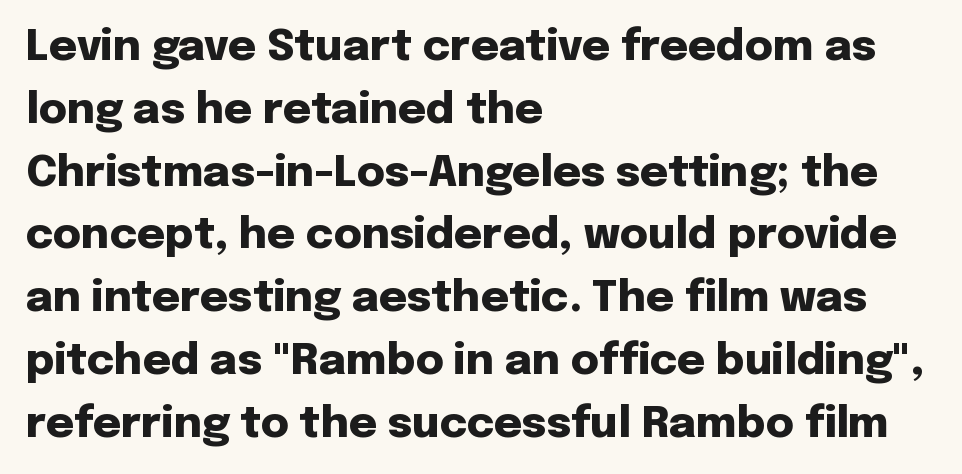
{"serif": "no", "italic": "no", "bold": "yes", "weight": "heavy", "width": "normal", "stroke_contrast": "low", "x_height": "medium", "monospaced": "no", "underline": "no", "align": "left", "line_spacing": "normal", "line_spacing_ratio": 1.46, "letter_spacing": "normal", "letter_spacing_em": 0.0, "glyph_px": 43}
